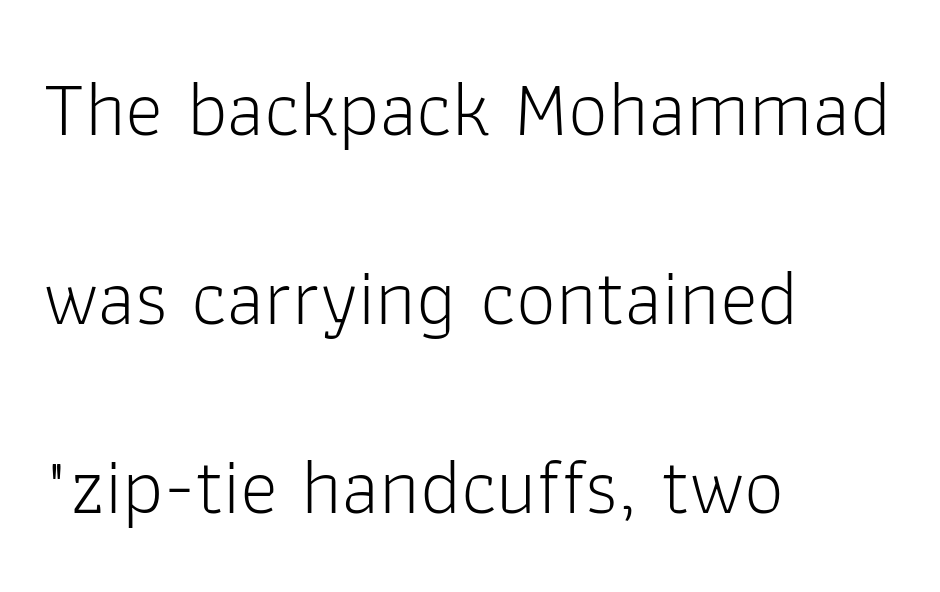
{"serif": "no", "italic": "no", "bold": "no", "weight": "light", "width": "normal", "stroke_contrast": "low", "x_height": "medium", "monospaced": "no", "underline": "no", "align": "left", "line_spacing": "loose", "line_spacing_ratio": 2.36, "letter_spacing": "normal", "letter_spacing_em": 0.0, "glyph_px": 80}
